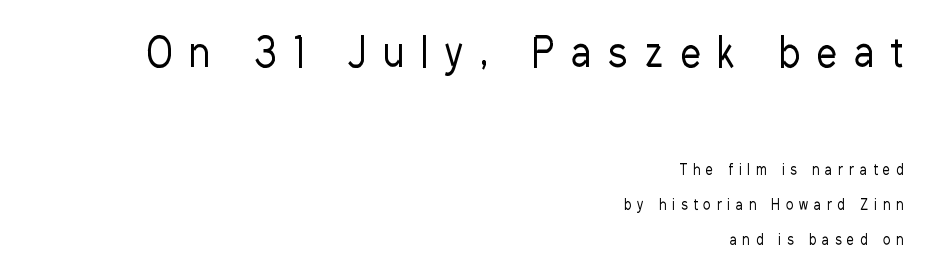
No feet cap the strokes, marking this as sans-serif type. Layout note: lines flush right. Varying glyph widths throughout — classic text-font behaviour. The vertical gap from one line to the next is large.
